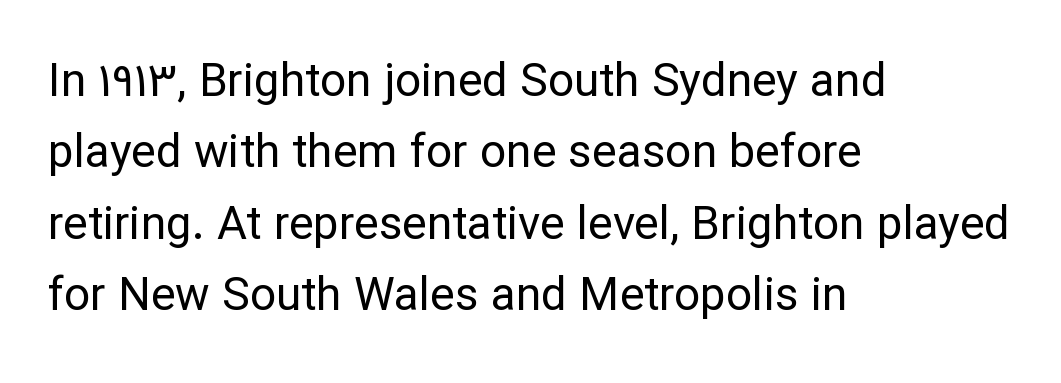
{"serif": "no", "italic": "no", "bold": "no", "weight": "regular", "width": "normal", "stroke_contrast": "low", "x_height": "medium", "monospaced": "no", "underline": "no", "align": "left", "line_spacing": "normal", "line_spacing_ratio": 1.55, "letter_spacing": "normal", "letter_spacing_em": 0.0, "glyph_px": 46}
